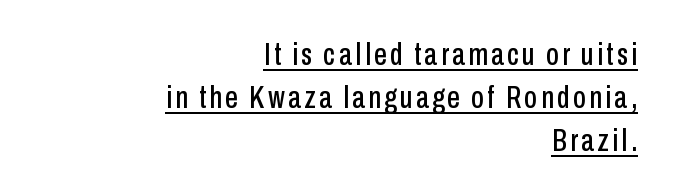
Q: Is the text italic (slanted)? A: No, it is upright.
Q: Is the typeface a serif or a sans-serif typeface? A: Sans-serif.
Q: Is the text underlined? A: Yes.
Q: How is the paragraph aligned? A: Right-aligned.
Q: Is the spacing between lines tight, normal or loose? A: Normal.
Q: Width (condensed, normal, or wide)? A: Condensed.
Q: Stroke contrast? A: Low.
Q: x-height? A: Medium.
Q: Monospaced? A: No.
